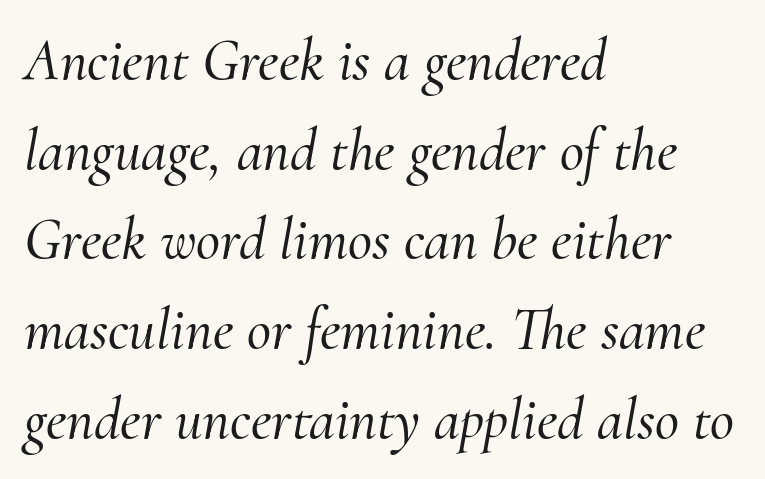
The image shows 59 px serif type, italic (leaning right); set left-aligned, normal line spacing (1.52x), normal letter spacing, not underlined; medium stroke contrast and a small x-height.
